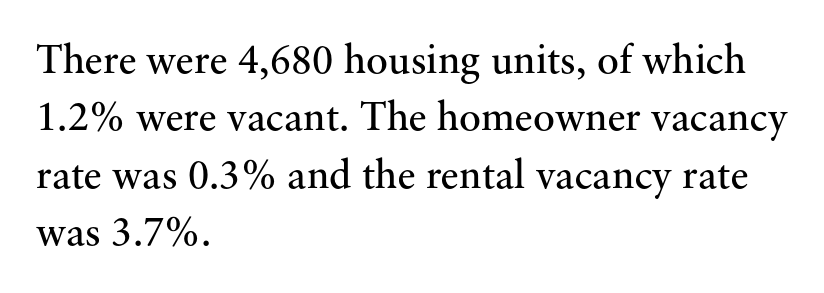
Between one letter and the next there's only the usual sliver of space. Unlike a clean sans, this face finishes its strokes with serifs. Type without underlining. Stroke thickness stays within the range of a standard reading face or lighter. The face used here is proportionally spaced, like ordinary book or web type. Regular leading.
